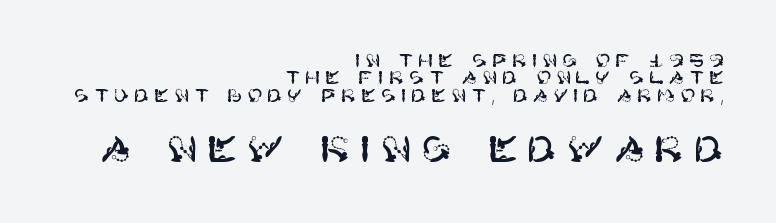
The image shows 36 px sans-serif type, upright; set right-aligned, tight line spacing (0.97x), unusually wide letter spacing (+0.27 em), not underlined; the second (bottom) block is 2.0x larger; high stroke contrast and a large x-height.
